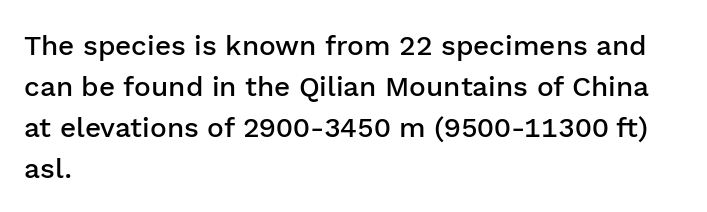
Q: Is the text bold? A: Semi-bold.
Q: Is the text italic (slanted)? A: No, it is upright.
Q: Is the typeface a serif or a sans-serif typeface? A: Sans-serif.
Q: Is the text underlined? A: No.
Q: How is the paragraph aligned? A: Left-aligned.
Q: Is the spacing between letters normal or unusually wide? A: Normal.
Q: Is the spacing between lines tight, normal or loose? A: Normal.
Q: Width (condensed, normal, or wide)? A: Normal.
Q: Stroke contrast? A: Low.
Q: x-height? A: Medium.
Q: Monospaced? A: No.
